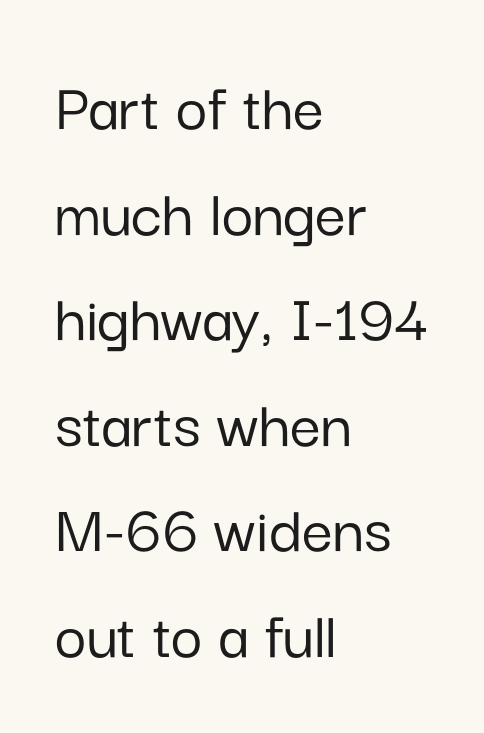
The image shows 69 px sans-serif type, upright; set left-aligned, normal line spacing (1.53x), normal letter spacing, not underlined; low stroke contrast and a medium x-height.
